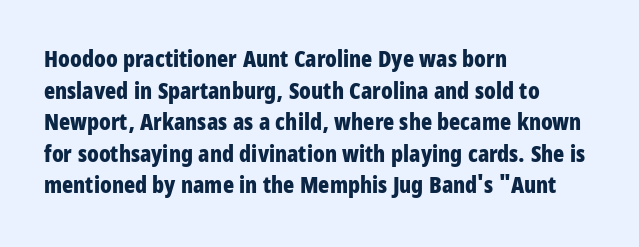
Q: Is the text bold? A: Yes.
Q: Is the text italic (slanted)? A: No, it is upright.
Q: Is the text underlined? A: No.
Q: How is the paragraph aligned? A: Left-aligned.
Q: Is the spacing between letters normal or unusually wide? A: Normal.
Q: Is the spacing between lines tight, normal or loose? A: Normal.
